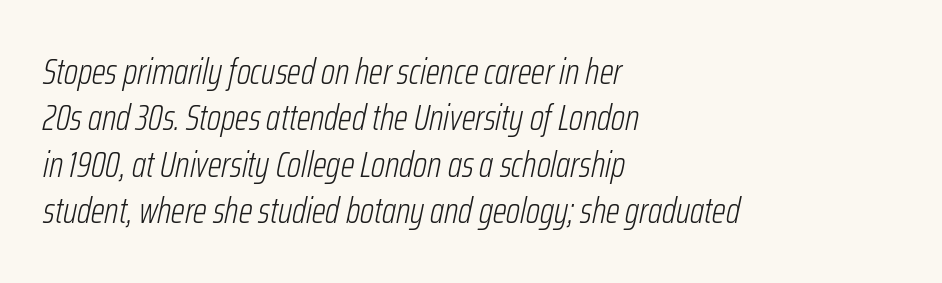
{"italic": "yes", "lean": "right", "slant_degrees": 12, "bold": "no", "weight": "light", "width": "condensed", "stroke_contrast": "low", "x_height": "medium", "monospaced": "no", "underline": "no", "align": "left", "line_spacing": "normal", "line_spacing_ratio": 1.29, "letter_spacing": "normal", "letter_spacing_em": 0.0, "glyph_px": 36}
